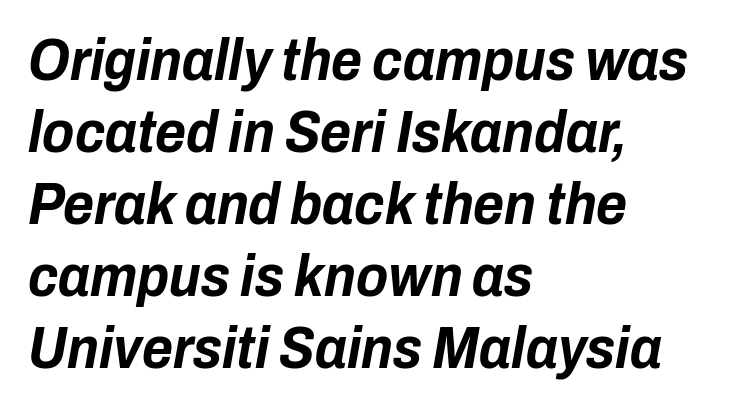
A typesetter would call this zero additional tracking. The lines are quadded left. The letters advance in unequal steps, a hallmark of proportional type. The glyphs are unaccompanied by any horizontal stroke below them. The text carries the slant typical of an italic or oblique font. The typesetting leans heavy: a genuine bold.
